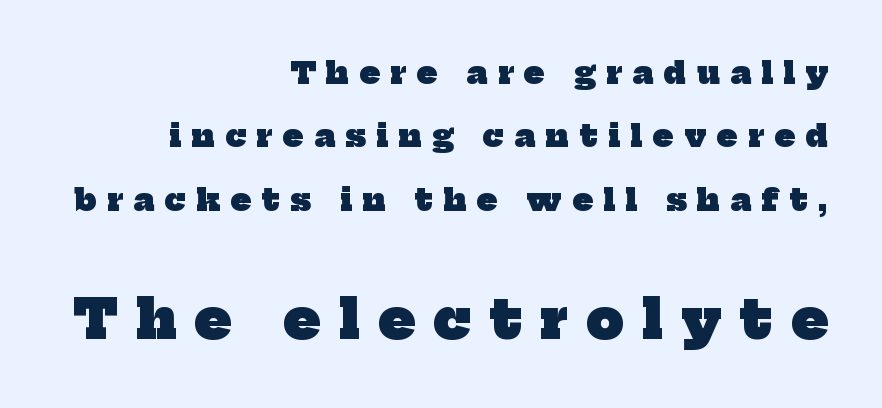
{"serif": "yes", "bold": "yes", "weight": "heavy", "width": "normal", "stroke_contrast": "low", "x_height": "medium", "monospaced": "no", "underline": "no", "align": "right", "line_spacing": "loose", "line_spacing_ratio": 2.11, "letter_spacing": "wide", "letter_spacing_em": 0.35, "larger_block": "second", "size_ratio": 1.77, "glyph_px": 53}
